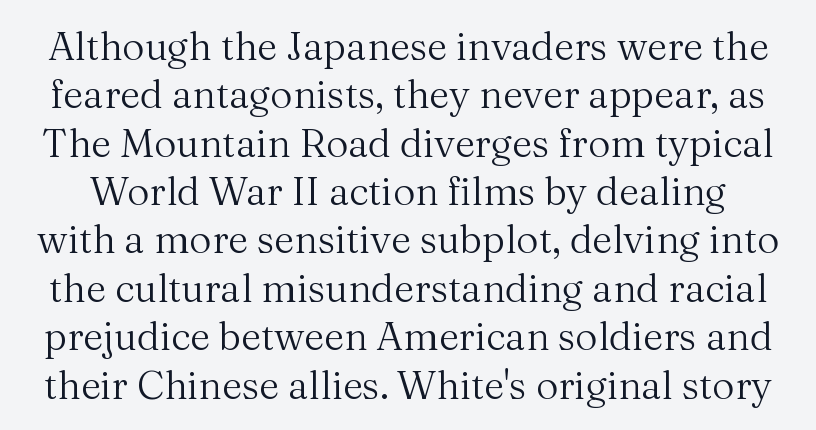
{"serif": "yes", "italic": "no", "bold": "no", "weight": "regular", "width": "normal", "stroke_contrast": "medium", "x_height": "medium", "monospaced": "no", "underline": "no", "line_spacing_ratio": 1.24, "letter_spacing": "normal", "letter_spacing_em": 0.0, "glyph_px": 39}
